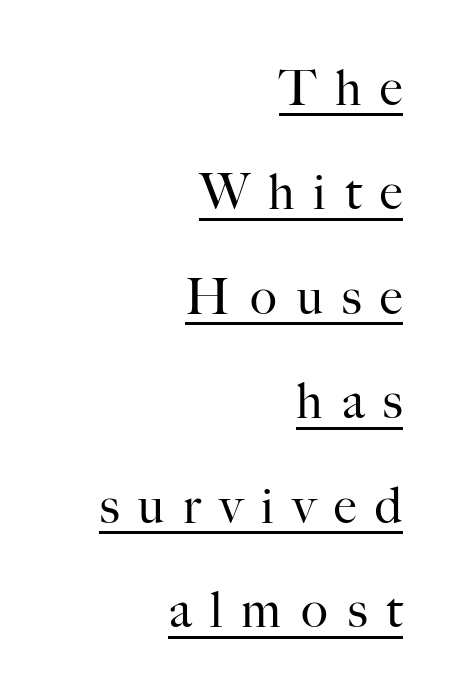
Q: Is the text bold? A: No.
Q: Is the text italic (slanted)? A: No, it is upright.
Q: Is the typeface a serif or a sans-serif typeface? A: Serif.
Q: Is the text underlined? A: Yes.
Q: How is the paragraph aligned? A: Right-aligned.
Q: Is the spacing between letters normal or unusually wide? A: Unusually wide.
Q: Is the spacing between lines tight, normal or loose? A: Loose.
Q: Width (condensed, normal, or wide)? A: Normal.
Q: Stroke contrast? A: High.
Q: x-height? A: Small.
Q: Monospaced? A: No.
